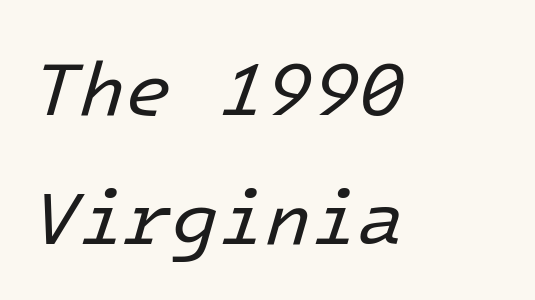
The vertical gap from one line to the next is medium. Decoration check: the copy has no underline. Rendered with sloped, italic letterforms. Tracking here is standard; glyphs follow each other at the usual distance. Stems here are at most as thick as an everyday book face.
